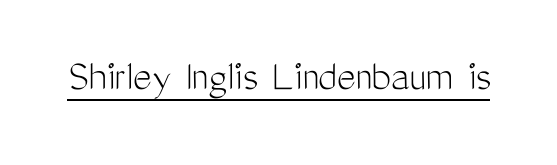
The image shows 45 px light, condensed sans-serif type, upright; set normal letter spacing, underlined; medium stroke contrast and a medium x-height.
